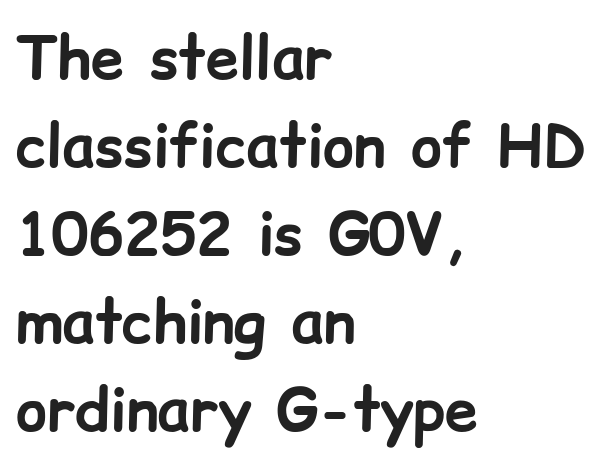
The area under the type is left untouched. Between one letter and the next there's only the usual sliver of space. Posture: straight, roman, zero tilt. Is this a sans? Yes — the strokes have no serifs.
